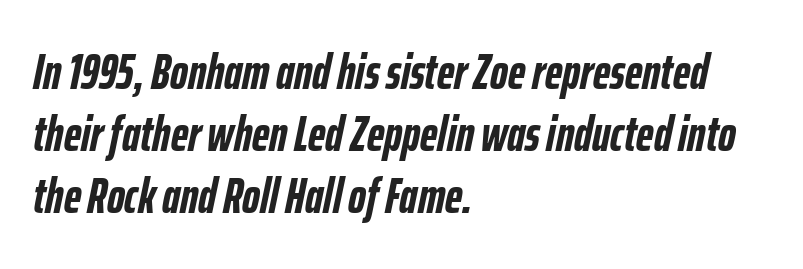
The image shows 49 px semibold, condensed type, italic (leaning right); set left-aligned, normal line spacing (1.27x), normal letter spacing, not underlined; low stroke contrast and a medium x-height.
